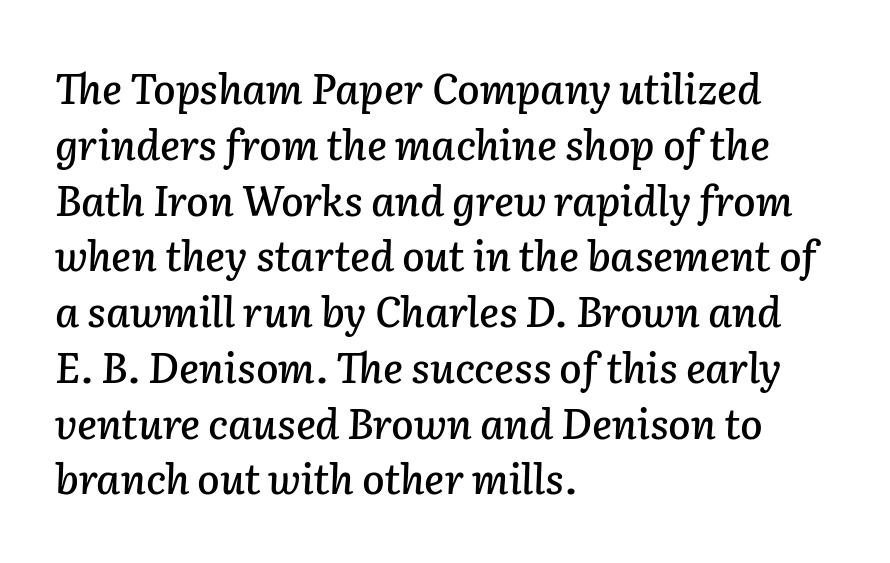
The specimen reads as italic at a glance. Standard letterfit; no display-style spreading of the glyphs. Layout note: lines flush left. A normal amount of white space separates one row of letters from the next. The zone under the glyphs is completely vacant. Proportional: the letters do not fall into vertical columns.
